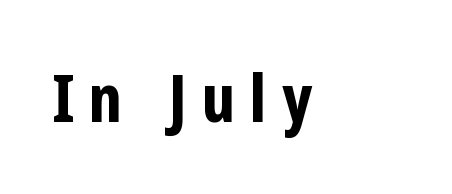
Q: Is the text bold? A: Yes.
Q: Is the text italic (slanted)? A: No, it is upright.
Q: Is the typeface a serif or a sans-serif typeface? A: Sans-serif.
Q: Is the text underlined? A: No.
Q: How is the paragraph aligned? A: Left-aligned.
Q: Is the spacing between letters normal or unusually wide? A: Unusually wide.
Q: Width (condensed, normal, or wide)? A: Condensed.
Q: Stroke contrast? A: Low.
Q: x-height? A: Medium.
Q: Monospaced? A: No.
